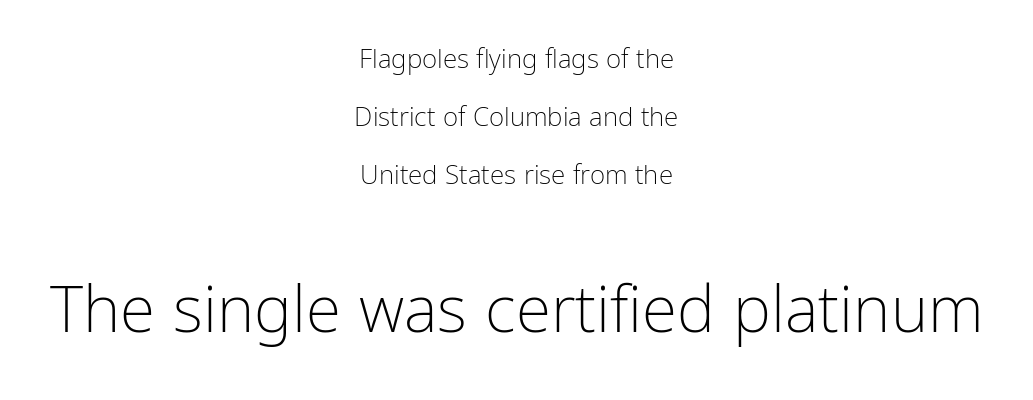
{"serif": "no", "italic": "no", "bold": "no", "weight": "light", "width": "condensed", "stroke_contrast": "low", "x_height": "medium", "monospaced": "no", "underline": "no", "align": "center", "line_spacing": "loose", "line_spacing_ratio": 2.24, "letter_spacing": "normal", "letter_spacing_em": 0.0, "larger_block": "second", "size_ratio": 2.46, "glyph_px": 64}
